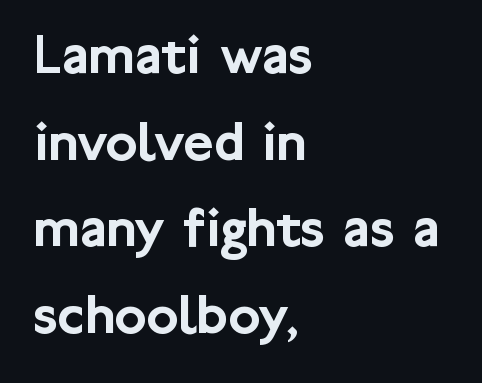
The image shows 59 px sans-serif type, upright; set left-aligned, normal line spacing (1.47x), normal letter spacing, not underlined; low stroke contrast and a medium x-height.
